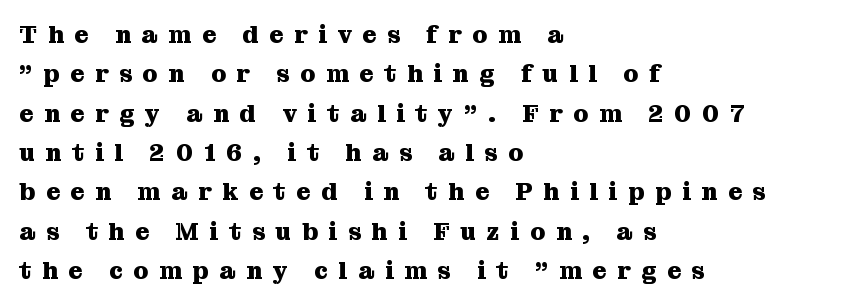
Left-aligned paragraph, ragged on the right. Honestly, there is no underline to notice here at all. Heavy, bold letterforms. What's the leading like? Ordinary, nothing unusual. This is the regular roman posture of the typeface.
